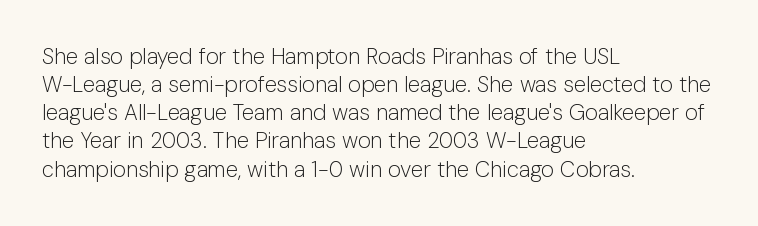
{"italic": "no", "bold": "no", "underline": "no", "align": "left", "line_spacing": "normal", "line_spacing_ratio": 1.28, "letter_spacing": "normal", "letter_spacing_em": 0.0, "glyph_px": 22}
